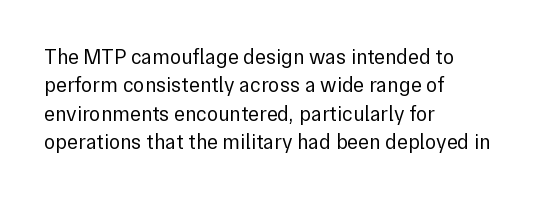
Q: Is the text bold? A: No.
Q: Is the text italic (slanted)? A: No, it is upright.
Q: Is the text underlined? A: No.
Q: How is the paragraph aligned? A: Left-aligned.
Q: Is the spacing between letters normal or unusually wide? A: Normal.
Q: Is the spacing between lines tight, normal or loose? A: Normal.
